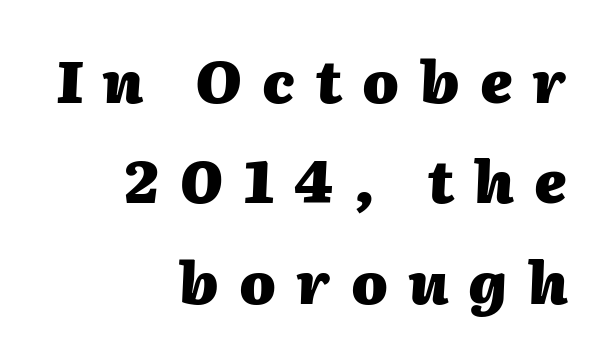
{"italic": "yes", "lean": "right", "slant_degrees": 2, "bold": "yes", "weight": "heavy", "width": "normal", "stroke_contrast": "medium", "x_height": "medium", "monospaced": "no", "underline": "no", "align": "right", "line_spacing_ratio": 1.73, "letter_spacing": "wide", "letter_spacing_em": 0.35, "glyph_px": 58}
